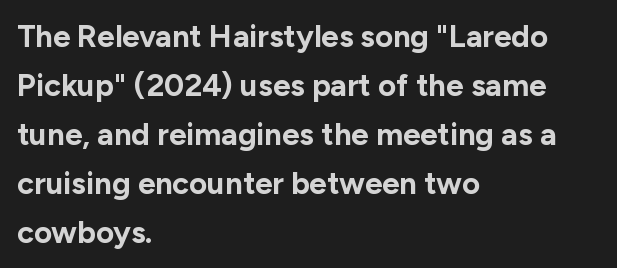
Q: Is the text bold? A: Yes.
Q: Is the text italic (slanted)? A: No, it is upright.
Q: Is the typeface a serif or a sans-serif typeface? A: Sans-serif.
Q: Is the text underlined? A: No.
Q: How is the paragraph aligned? A: Left-aligned.
Q: Is the spacing between letters normal or unusually wide? A: Normal.
Q: Is the spacing between lines tight, normal or loose? A: Normal.
Q: Width (condensed, normal, or wide)? A: Normal.
Q: Stroke contrast? A: Low.
Q: x-height? A: Medium.
Q: Monospaced? A: No.
